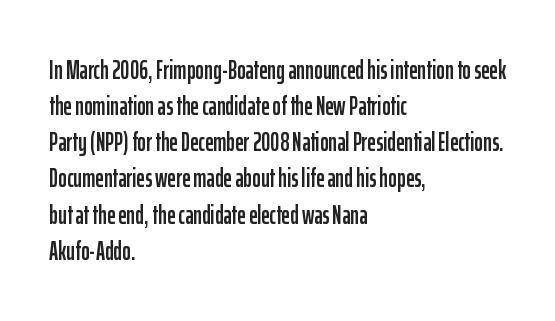
The image shows 26 px text type, upright; set left-aligned, normal line spacing (1.39x), normal letter spacing, not underlined.
